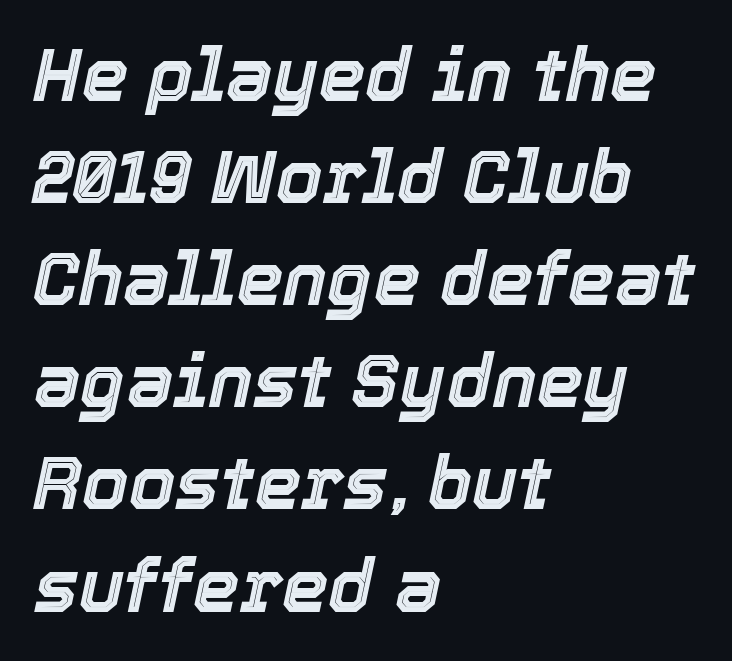
The image shows 74 px text type, italic (leaning right); set left-aligned, normal line spacing (1.38x), normal letter spacing, not underlined; a medium x-height.
